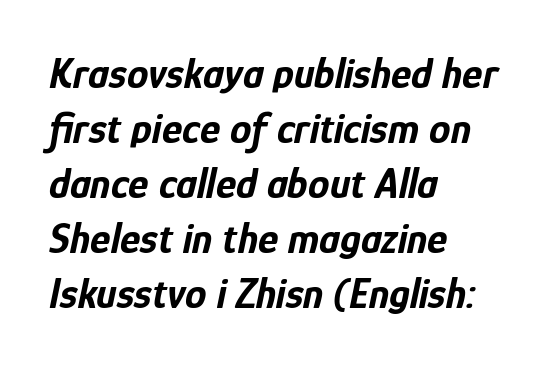
{"italic": "yes", "lean": "right", "slant_degrees": 12, "bold": "yes", "weight": "bold", "width": "condensed", "stroke_contrast": "low", "x_height": "medium", "monospaced": "no", "underline": "no", "align": "left", "line_spacing": "normal", "line_spacing_ratio": 1.28, "letter_spacing": "normal", "letter_spacing_em": 0.0, "glyph_px": 43}
